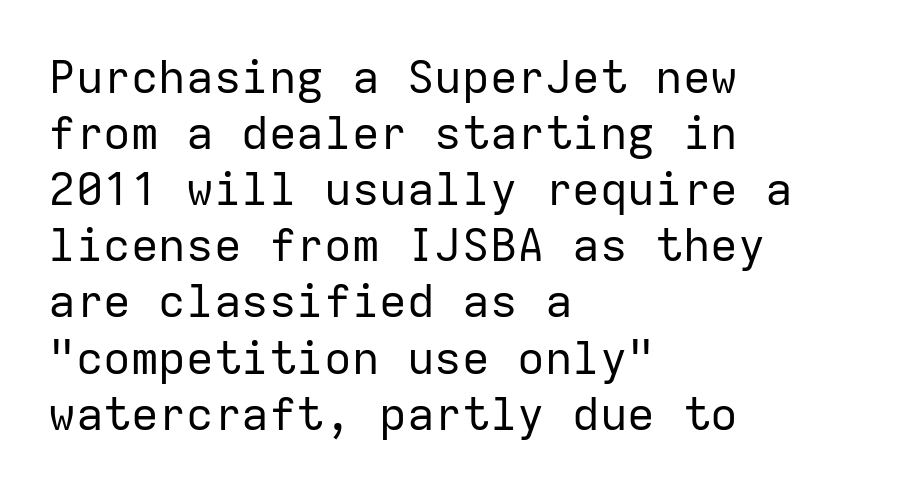
The image shows 46 px regular-weight sans-serif type, upright, monospaced; set left-aligned, line spacing 1.22x, normal letter spacing, not underlined; low stroke contrast and a medium x-height.
